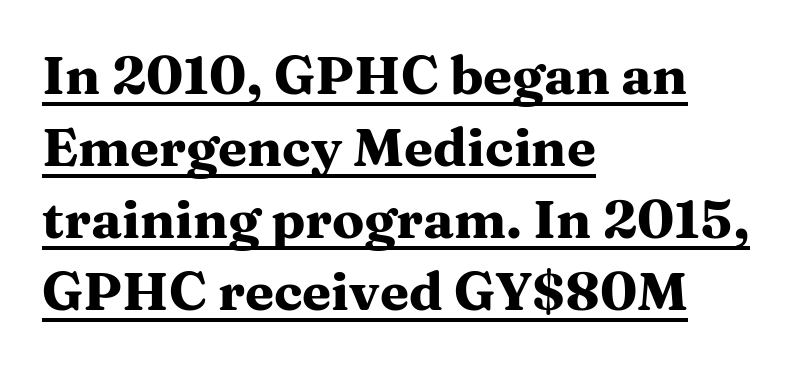
{"serif": "yes", "italic": "no", "bold": "yes", "weight": "heavy", "width": "wide", "stroke_contrast": "medium", "x_height": "medium", "monospaced": "no", "underline": "yes", "align": "left", "line_spacing": "normal", "line_spacing_ratio": 1.36, "letter_spacing": "normal", "letter_spacing_em": 0.0, "glyph_px": 53}
